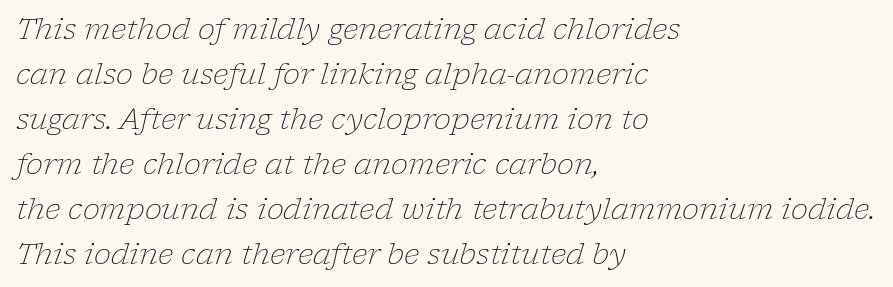
{"serif": "yes", "italic": "yes", "lean": "right", "slant_degrees": 17, "bold": "no", "weight": "light", "width": "normal", "stroke_contrast": "low", "x_height": "medium", "monospaced": "no", "underline": "no", "align": "left", "line_spacing": "normal", "line_spacing_ratio": 1.55, "letter_spacing": "normal", "letter_spacing_em": 0.0, "glyph_px": 29}
